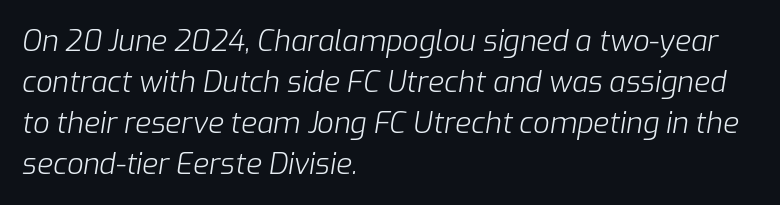
{"italic": "yes", "lean": "right", "slant_degrees": 9, "bold": "no", "weight": "light", "width": "normal", "stroke_contrast": "low", "x_height": "medium", "monospaced": "no", "underline": "no", "align": "left", "line_spacing": "normal", "line_spacing_ratio": 1.41, "letter_spacing": "normal", "letter_spacing_em": 0.0, "glyph_px": 29}
